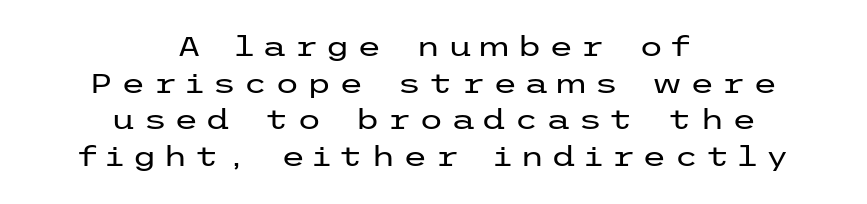
Q: Is the text bold? A: No.
Q: Is the text italic (slanted)? A: No, it is upright.
Q: Is the typeface a serif or a sans-serif typeface? A: Sans-serif.
Q: Is the text underlined? A: No.
Q: How is the paragraph aligned? A: Centered.
Q: Is the spacing between letters normal or unusually wide? A: Unusually wide.
Q: Is the spacing between lines tight, normal or loose? A: Normal.
Q: Width (condensed, normal, or wide)? A: Wide.
Q: Stroke contrast? A: Low.
Q: x-height? A: Medium.
